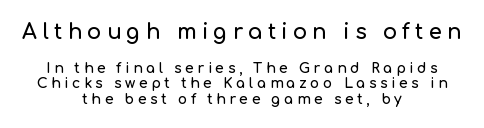
Q: Is the text italic (slanted)? A: No, it is upright.
Q: Is the text underlined? A: No.
Q: How is the paragraph aligned? A: Centered.
Q: Is the spacing between letters normal or unusually wide? A: Unusually wide.
Q: Is the spacing between lines tight, normal or loose? A: Tight.
Q: Which block of text is set in a larger size, the first (top) or the second (bottom)? A: The first (top) one.
